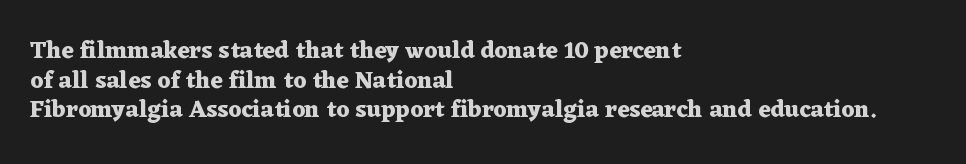
Q: Is the text bold? A: Yes.
Q: Is the text italic (slanted)? A: No, it is upright.
Q: Is the text underlined? A: No.
Q: How is the paragraph aligned? A: Left-aligned.
Q: Is the spacing between letters normal or unusually wide? A: Normal.
